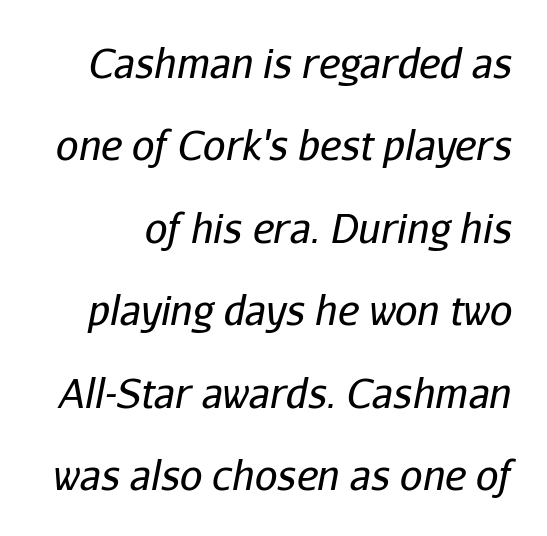
{"italic": "yes", "lean": "right", "slant_degrees": 11, "bold": "no", "weight": "regular", "width": "normal", "stroke_contrast": "low", "x_height": "medium", "monospaced": "no", "underline": "no", "line_spacing": "loose", "line_spacing_ratio": 2.06, "letter_spacing": "normal", "letter_spacing_em": 0.0, "glyph_px": 40}
